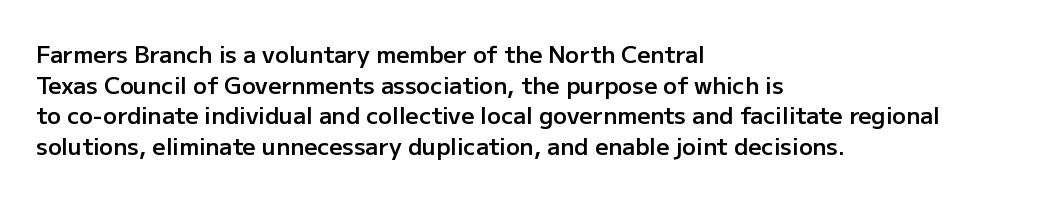
{"italic": "no", "bold": "semi", "underline": "no", "align": "left", "line_spacing": "normal", "line_spacing_ratio": 1.33, "letter_spacing": "normal", "letter_spacing_em": 0.0, "glyph_px": 23}
